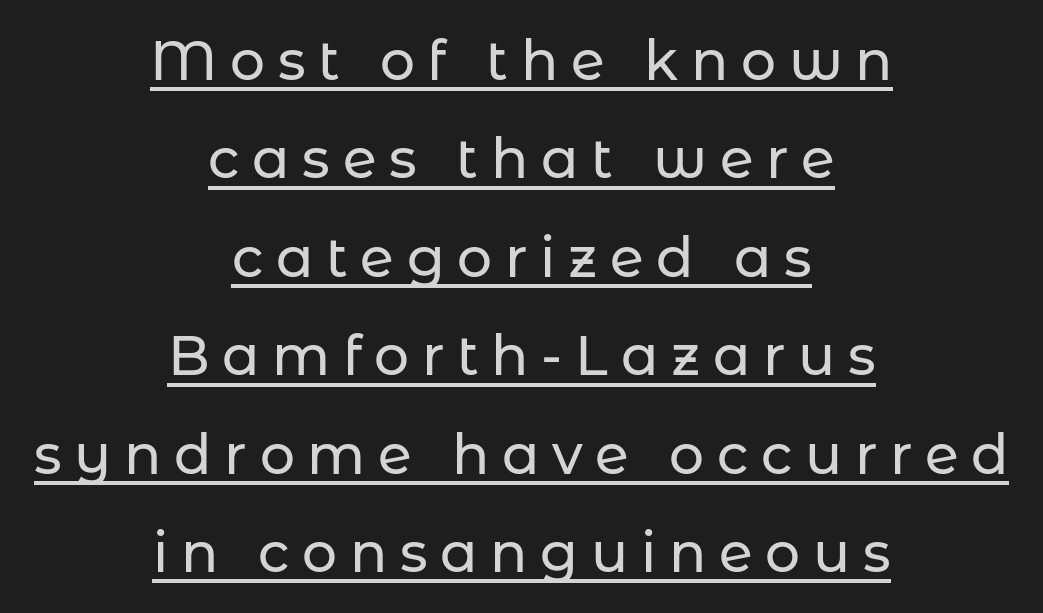
{"serif": "no", "italic": "no", "width": "normal", "stroke_contrast": "low", "x_height": "medium", "monospaced": "no", "underline": "yes", "align": "center", "line_spacing_ratio": 1.79, "letter_spacing": "wide", "letter_spacing_em": 0.23, "glyph_px": 55}
